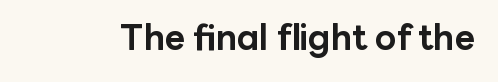
{"serif": "no", "italic": "no", "bold": "yes", "weight": "bold", "width": "normal", "stroke_contrast": "low", "x_height": "medium", "monospaced": "no", "underline": "no", "letter_spacing": "normal", "letter_spacing_em": 0.0, "glyph_px": 35}
